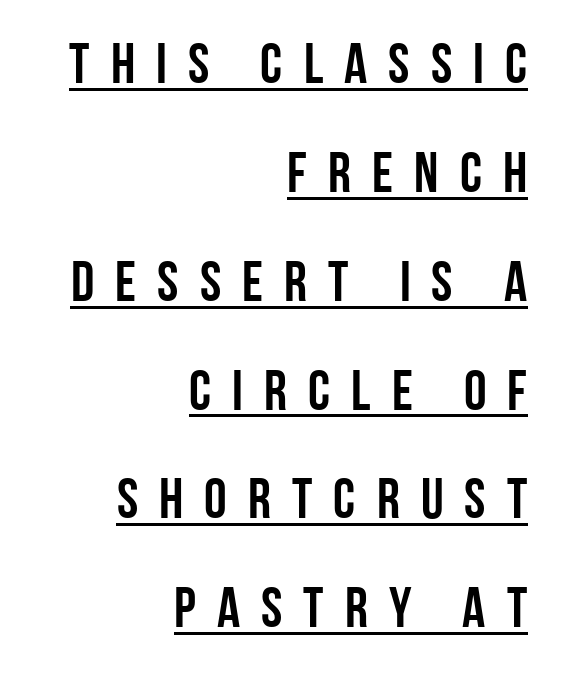
Q: Is the text italic (slanted)? A: No, it is upright.
Q: Is the typeface a serif or a sans-serif typeface? A: Sans-serif.
Q: Is the text underlined? A: Yes.
Q: How is the paragraph aligned? A: Right-aligned.
Q: Is the spacing between letters normal or unusually wide? A: Unusually wide.
Q: Is the spacing between lines tight, normal or loose? A: Loose.
Q: Width (condensed, normal, or wide)? A: Condensed.
Q: Stroke contrast? A: Low.
Q: x-height? A: Large.
Q: Monospaced? A: No.
